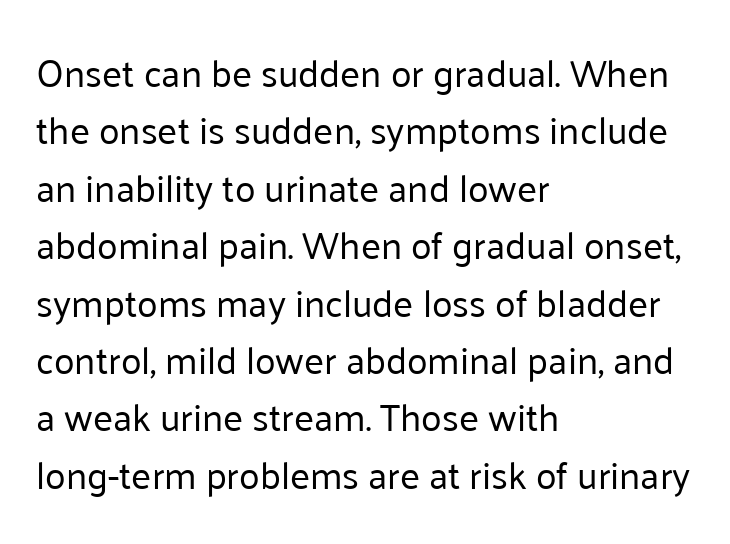
The image shows 38 px regular-weight sans-serif type, upright; set left-aligned, normal line spacing (1.51x), normal letter spacing, not underlined; low stroke contrast and a medium x-height.
